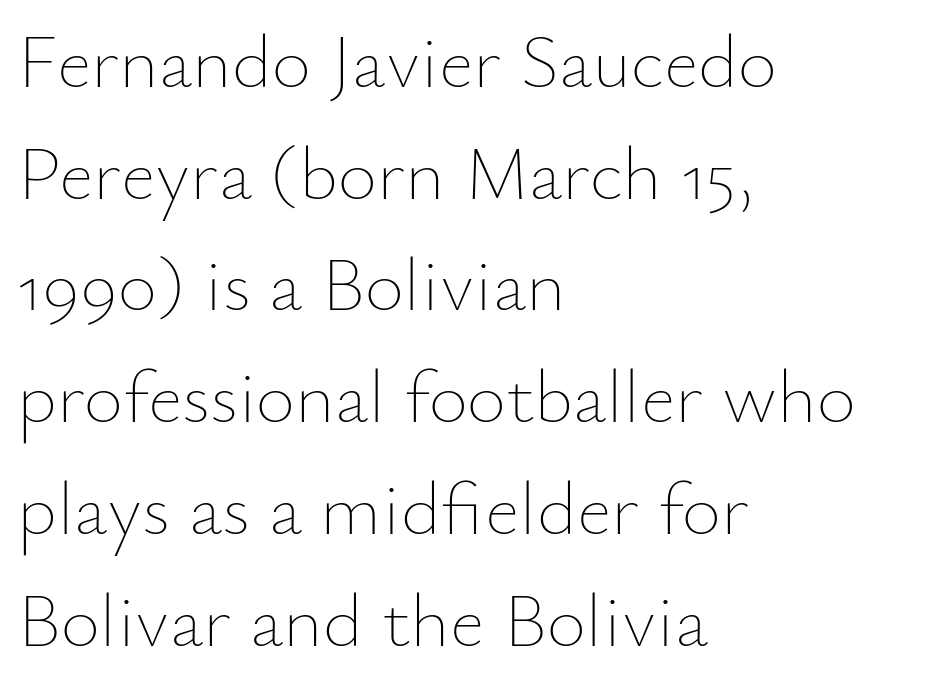
Horizontally, the lines are justified to the leading edge only. Here the designer chose a conventional face with non-uniform glyph widths. Students, observe: this is what conventionally led text looks like. Compared with typical body copy, the letter spacing here is the same.
